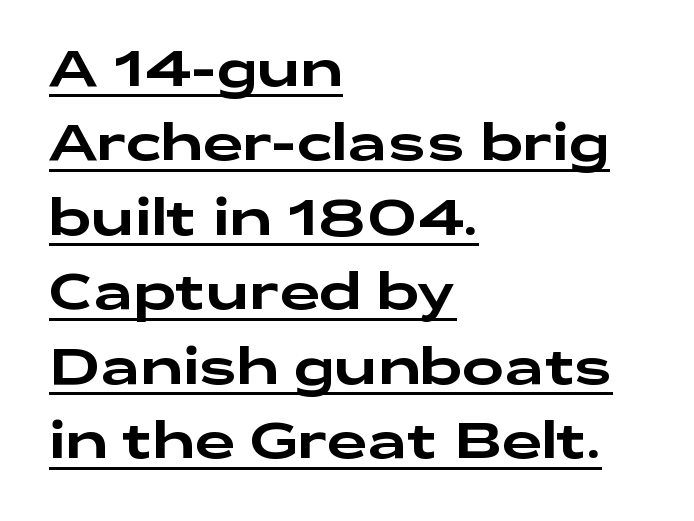
Q: Is the text italic (slanted)? A: No, it is upright.
Q: Is the typeface a serif or a sans-serif typeface? A: Sans-serif.
Q: Is the text underlined? A: Yes.
Q: How is the paragraph aligned? A: Left-aligned.
Q: Is the spacing between letters normal or unusually wide? A: Normal.
Q: Is the spacing between lines tight, normal or loose? A: Normal.
Q: Width (condensed, normal, or wide)? A: Wide.
Q: Stroke contrast? A: Low.
Q: x-height? A: Medium.
Q: Monospaced? A: No.
